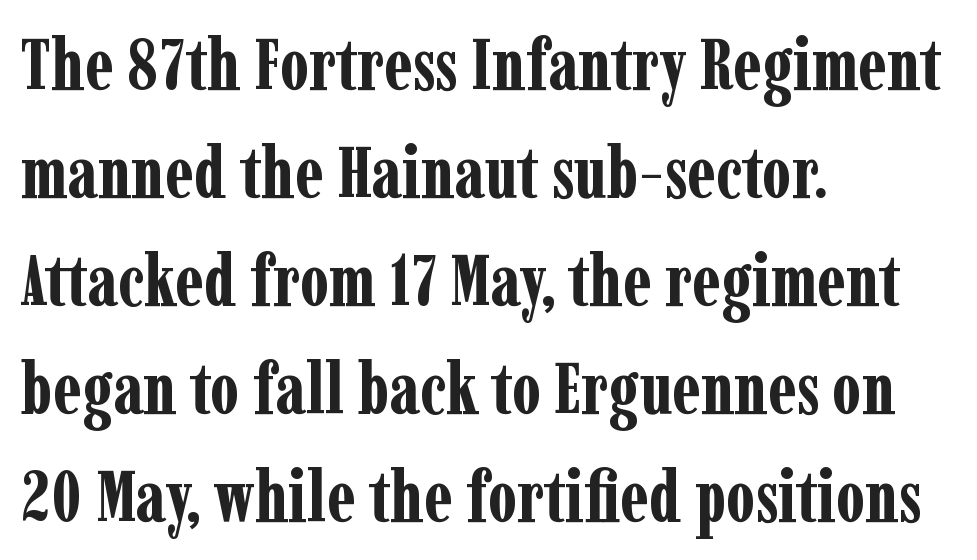
Q: Is the text bold? A: Yes.
Q: Is the text italic (slanted)? A: No, it is upright.
Q: Is the typeface a serif or a sans-serif typeface? A: Serif.
Q: Is the text underlined? A: No.
Q: How is the paragraph aligned? A: Left-aligned.
Q: Is the spacing between letters normal or unusually wide? A: Normal.
Q: Is the spacing between lines tight, normal or loose? A: Normal.
Q: Width (condensed, normal, or wide)? A: Condensed.
Q: Stroke contrast? A: Low.
Q: x-height? A: Medium.
Q: Monospaced? A: No.
